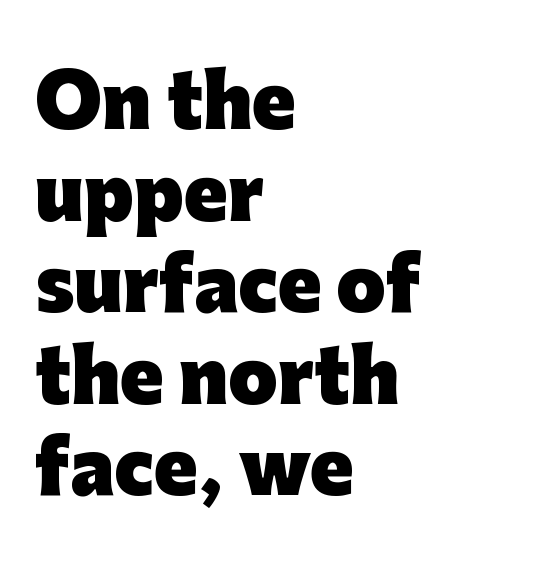
{"serif": "no", "italic": "no", "bold": "yes", "weight": "heavy", "width": "normal", "stroke_contrast": "low", "x_height": "medium", "monospaced": "no", "underline": "no", "align": "left", "line_spacing": "normal", "line_spacing_ratio": 1.29, "letter_spacing": "normal", "letter_spacing_em": 0.0, "glyph_px": 71}
